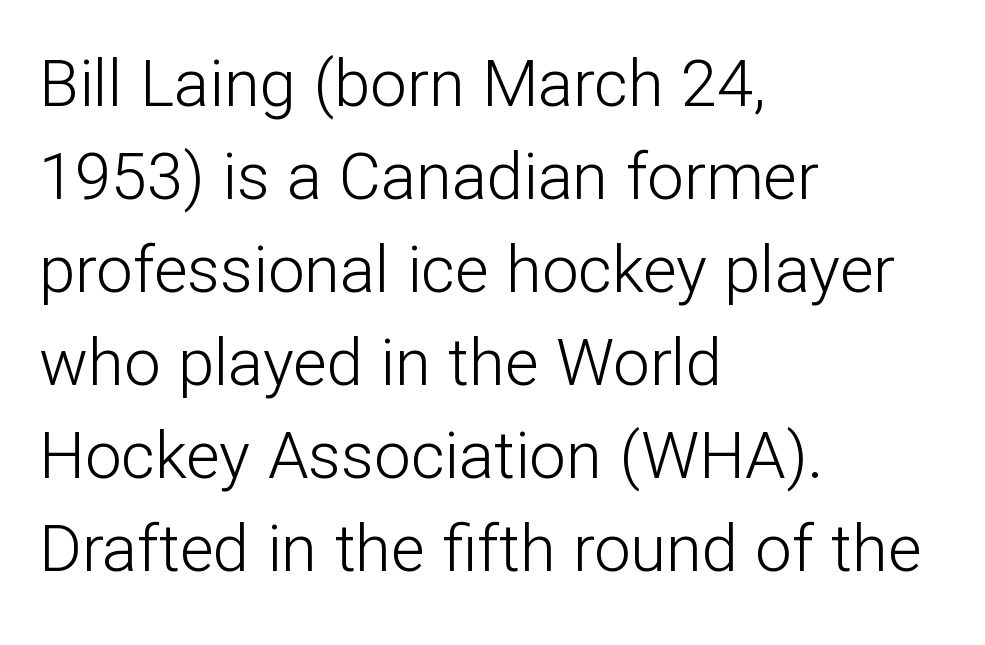
The lettering stays uniformly vertical, giving the passage a roman look. To sum up the face: it is a sans, with no serifs. The letters sit at their default tracking, neither squeezed nor spread. On a weight scale, this lands at 450 or below.
